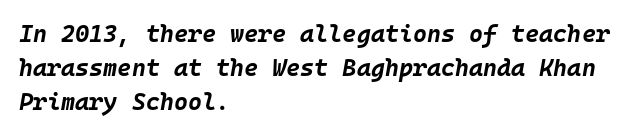
{"italic": "yes", "lean": "right", "slant_degrees": 10, "bold": "yes", "underline": "no", "align": "left", "line_spacing": "normal", "line_spacing_ratio": 1.41, "letter_spacing": "normal", "letter_spacing_em": 0.0, "glyph_px": 24}
